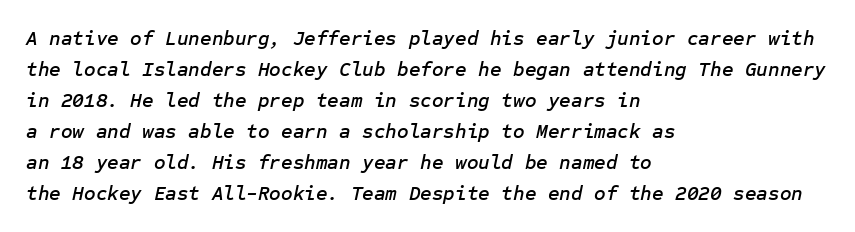
Notice how the stems are inclined rather than vertical — that's the hallmark of italics. The space directly below the letters is spotless. The paragraph shown leans on its left margin. Default kerning and tracking; the words read as compact shapes. Does the leading feel generous? No, just average.
